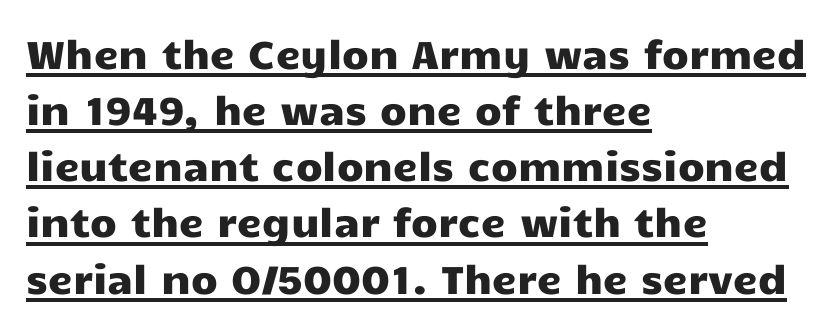
A typesetter would label this face a sans. Unlike italic type, these characters show no tilt at all. The letters advance in unequal steps, a hallmark of proportional type. The paragraph has a hard left edge and a soft right edge. You can see a thin bar hugging the bottom of the glyphs. This block has exactly the height ordinary leading produces.
